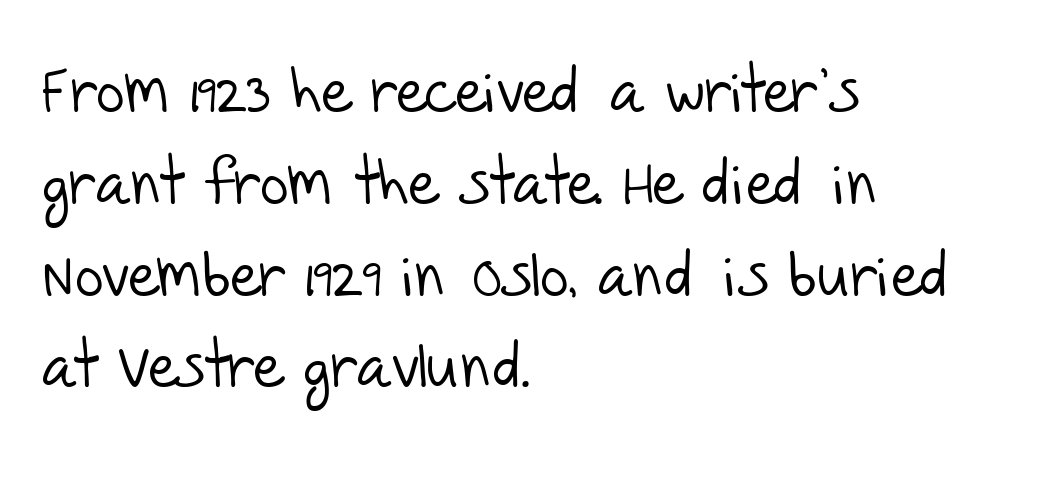
Q: Is the text bold? A: No.
Q: Is the typeface a serif or a sans-serif typeface? A: Sans-serif.
Q: Is the text underlined? A: No.
Q: How is the paragraph aligned? A: Left-aligned.
Q: Is the spacing between letters normal or unusually wide? A: Normal.
Q: Is the spacing between lines tight, normal or loose? A: Normal.
Q: Width (condensed, normal, or wide)? A: Normal.
Q: Stroke contrast? A: Low.
Q: x-height? A: Large.
Q: Monospaced? A: No.
